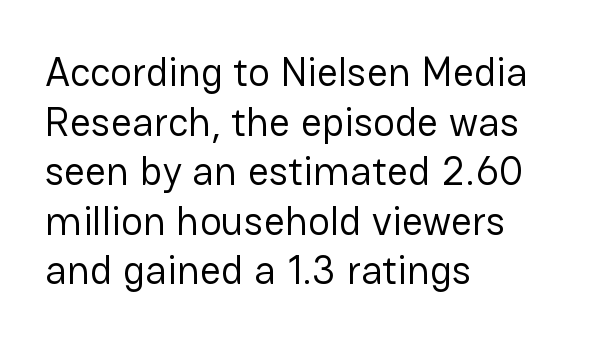
Q: Is the text bold? A: No.
Q: Is the text italic (slanted)? A: No, it is upright.
Q: Is the typeface a serif or a sans-serif typeface? A: Sans-serif.
Q: Is the text underlined? A: No.
Q: How is the paragraph aligned? A: Left-aligned.
Q: Is the spacing between letters normal or unusually wide? A: Normal.
Q: Width (condensed, normal, or wide)? A: Normal.
Q: Stroke contrast? A: Low.
Q: x-height? A: Medium.
Q: Monospaced? A: No.
